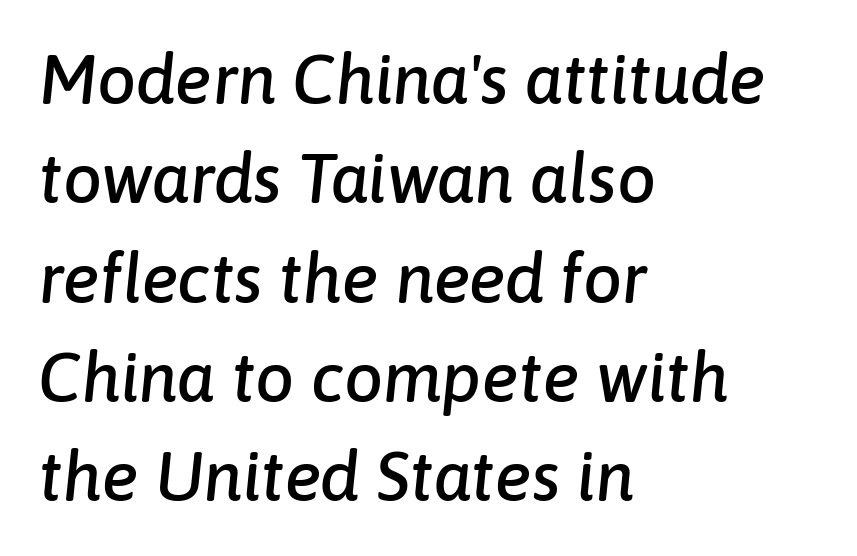
The space between consecutive lines is moderate. Every row of glyphs begins at an identical x-position on the left. Decoration check: the copy has no underline. The face used here is rendered with its standard letterfit.
